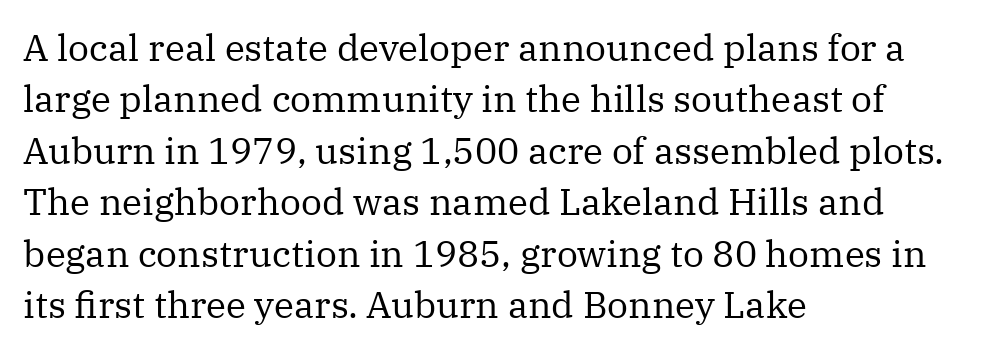
{"serif": "yes", "italic": "no", "bold": "no", "weight": "regular", "width": "normal", "stroke_contrast": "medium", "x_height": "medium", "monospaced": "no", "underline": "no", "align": "left", "line_spacing": "normal", "line_spacing_ratio": 1.39, "letter_spacing": "normal", "letter_spacing_em": 0.0, "glyph_px": 37}
